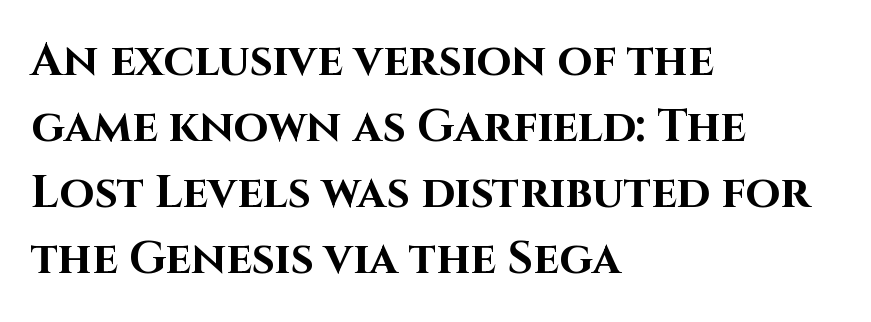
{"serif": "no", "italic": "no", "bold": "yes", "weight": "bold", "width": "normal", "stroke_contrast": "high", "x_height": "large", "monospaced": "no", "underline": "no", "align": "left", "line_spacing": "normal", "line_spacing_ratio": 1.47, "letter_spacing": "normal", "letter_spacing_em": 0.0, "glyph_px": 45}
